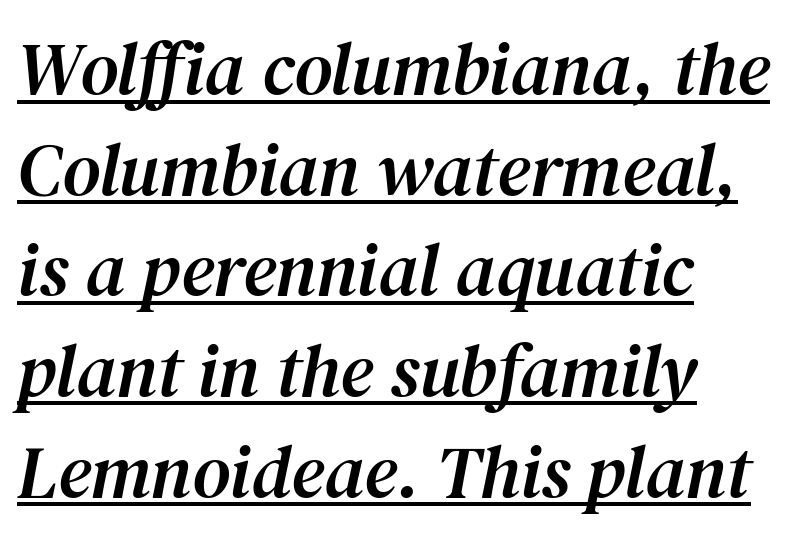
Nothing unusual about the tracking: characters are spaced as the font intends. Varying glyph widths throughout — classic text-font behaviour. Observe the lean: these are italic letterforms. The face used here appears with an underline applied. The block of text has a typical density, with ordinary space between rows. This is serif lettering, the kind often seen in printed books.
